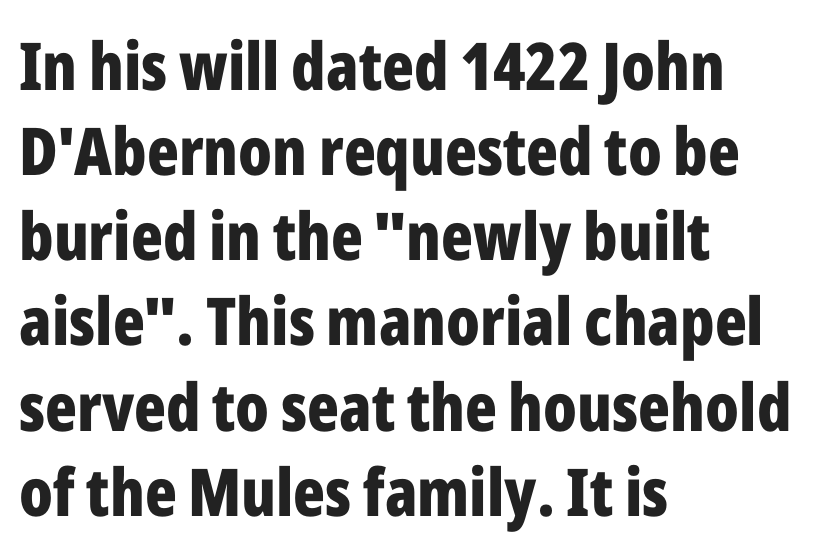
The image shows 66 px bold, condensed sans-serif type, upright; set left-aligned, normal line spacing (1.29x), normal letter spacing, not underlined; low stroke contrast and a medium x-height.
